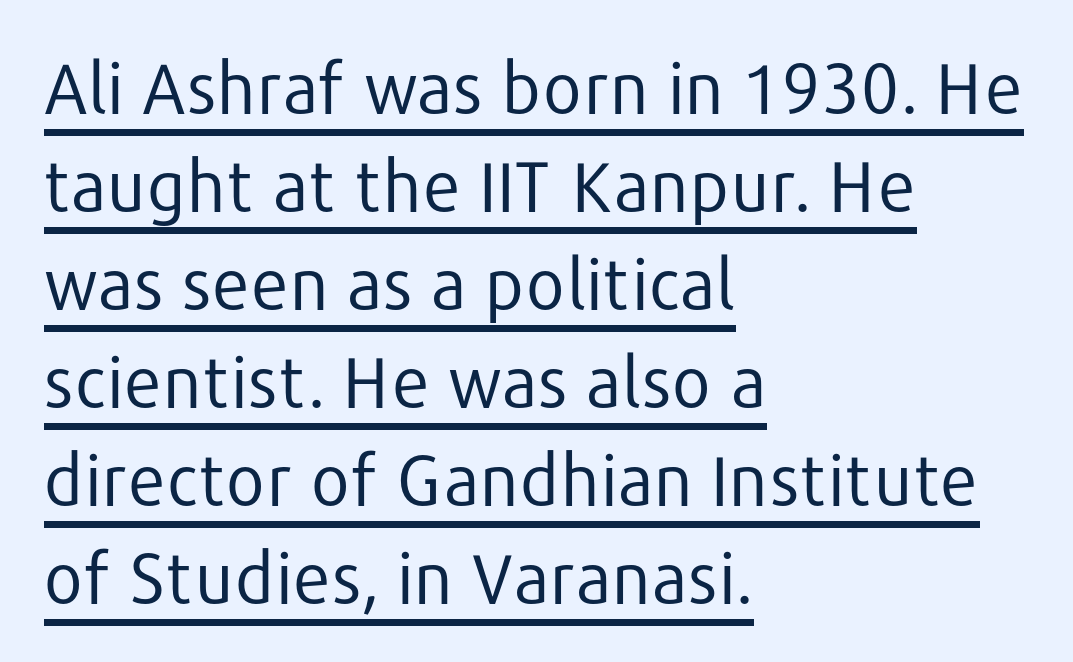
Q: Is the text bold? A: No.
Q: Is the text italic (slanted)? A: No, it is upright.
Q: Is the typeface a serif or a sans-serif typeface? A: Sans-serif.
Q: Is the text underlined? A: Yes.
Q: How is the paragraph aligned? A: Left-aligned.
Q: Is the spacing between letters normal or unusually wide? A: Normal.
Q: Is the spacing between lines tight, normal or loose? A: Normal.
Q: Width (condensed, normal, or wide)? A: Normal.
Q: Stroke contrast? A: Low.
Q: x-height? A: Medium.
Q: Monospaced? A: No.
